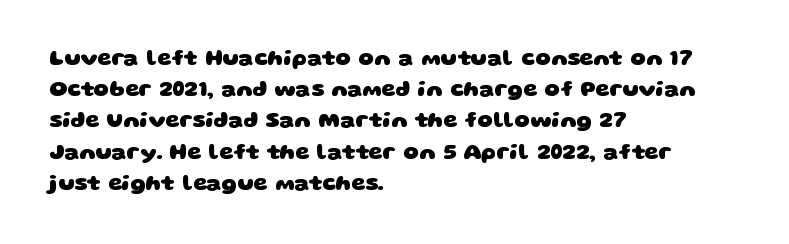
The image shows 22 px bold type; set left-aligned, normal line spacing (1.42x), normal letter spacing, not underlined.
